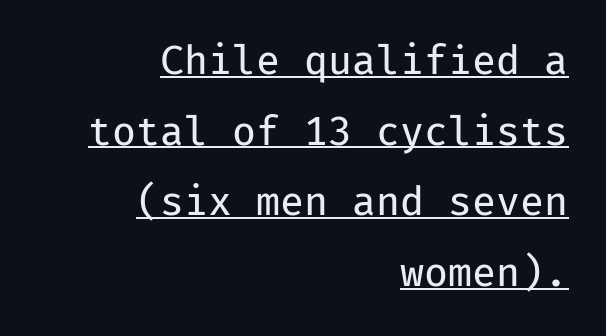
Honestly, the letter spacing is just normal — you wouldn't notice it. Is there any slant? The stems are plumb. Spacing verdict: monospaced, one width for all characters. The specimen includes a rule beneath the text block's lines. Serif or sans? Sans — the stroke terminals are bare.
